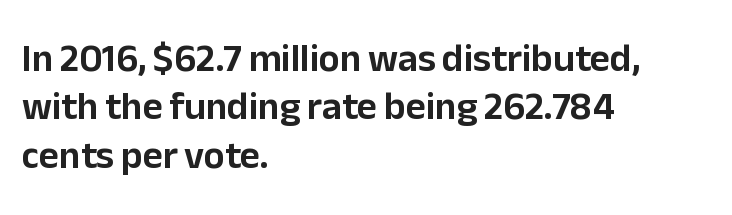
Looks like regular typesetting: each glyph gets only the width it needs. These lines stack with their left ends in a neat column. The letters carry no serifs — their stems end cleanly without finishing strokes. Every character sits straight up, as roman type does. Short note: letters normally spaced.
